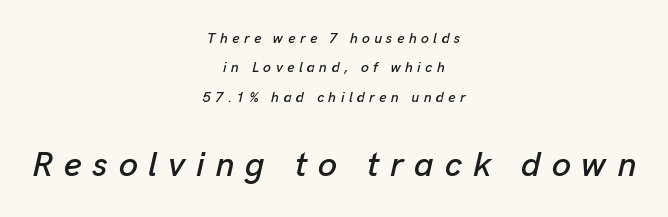
Every character sits at an angle, as italics do. Top chunk: small. Bottom chunk: large. Typeset on center — no edge is straight. The passage shown is typed in a proportional face where columns would drift.
